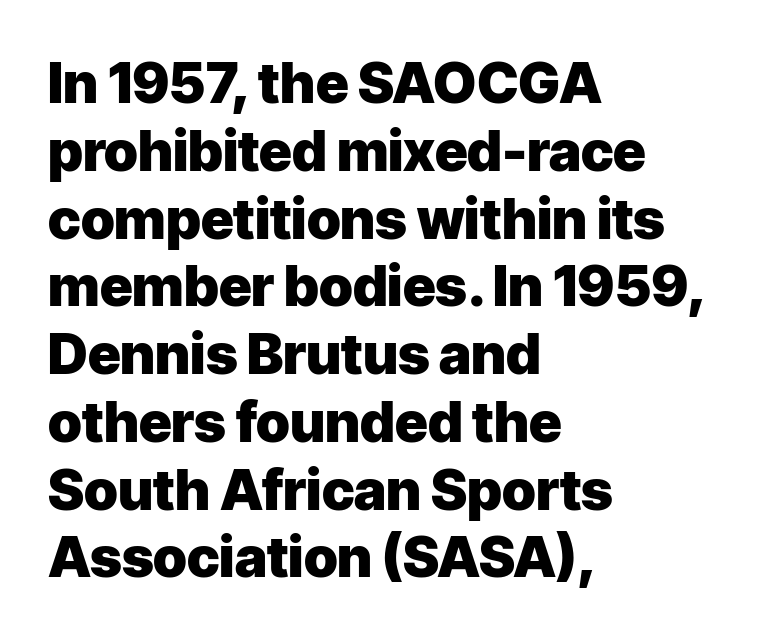
{"serif": "no", "italic": "no", "bold": "yes", "weight": "heavy", "width": "normal", "stroke_contrast": "low", "x_height": "medium", "monospaced": "no", "underline": "no", "align": "left", "line_spacing_ratio": 1.21, "letter_spacing": "normal", "letter_spacing_em": 0.0, "glyph_px": 56}
